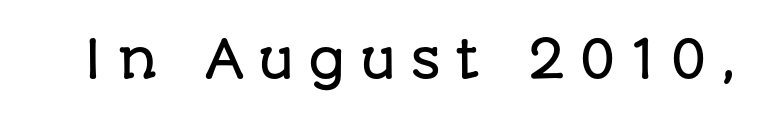
The image shows 51 px sans-serif type, upright; set unusually wide letter spacing (+0.28 em), not underlined; low stroke contrast and a large x-height.
